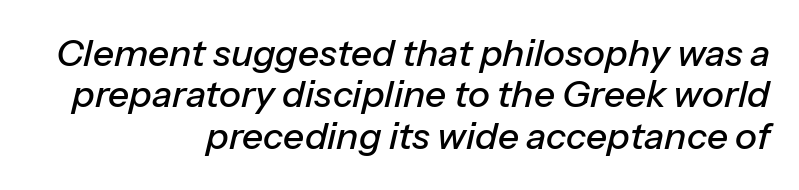
The image shows 37 px text type, italic (leaning right); set right-aligned, tight line spacing (1.12x), normal letter spacing, not underlined; low stroke contrast and a medium x-height.
